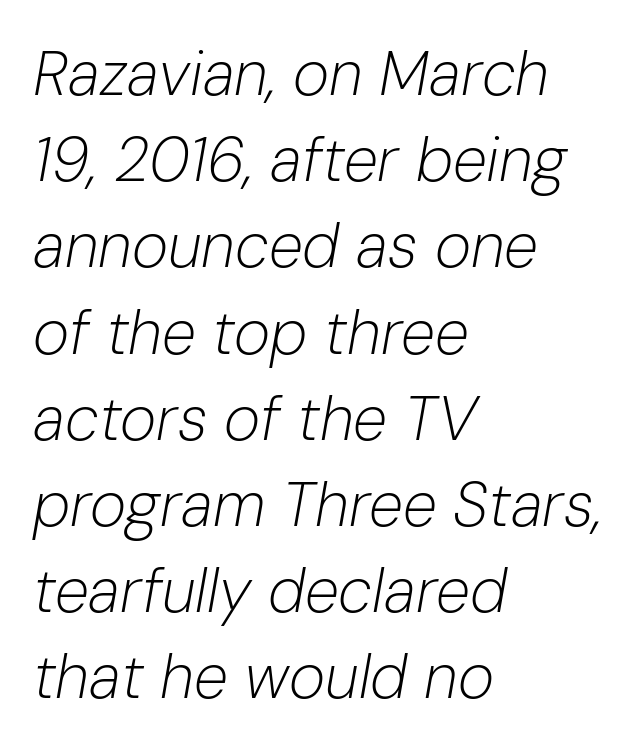
{"italic": "yes", "lean": "right", "slant_degrees": 10, "bold": "no", "weight": "light", "width": "normal", "stroke_contrast": "low", "x_height": "medium", "monospaced": "no", "underline": "no", "align": "left", "line_spacing": "normal", "line_spacing_ratio": 1.39, "letter_spacing": "normal", "letter_spacing_em": 0.0, "glyph_px": 62}
